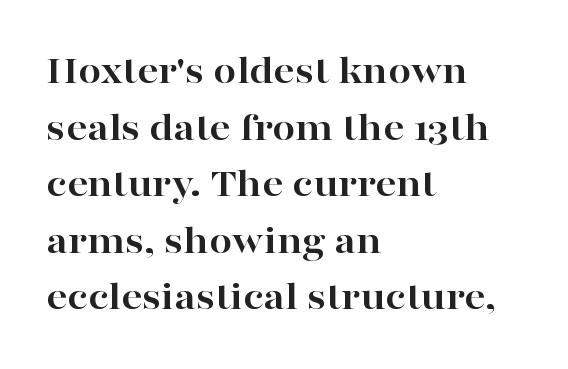
The image shows 41 px bold, wide serif type, upright; set left-aligned, normal line spacing (1.38x), normal letter spacing, not underlined; high stroke contrast and a medium x-height.
